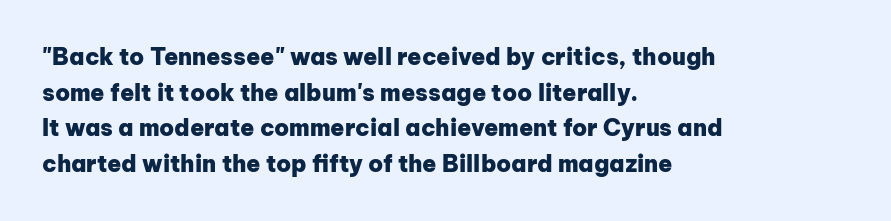
The image shows 23 px bold type, upright; set left-aligned, normal line spacing (1.55x), normal letter spacing, not underlined.
